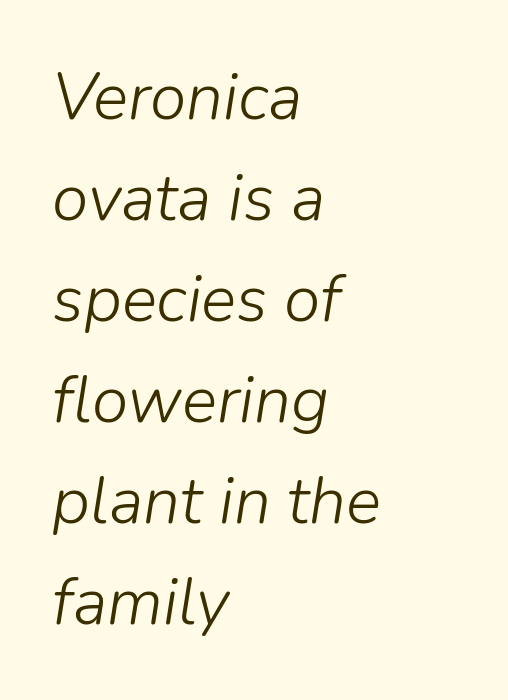
The image shows 66 px light type, italic (leaning right); set left-aligned, normal line spacing (1.53x), normal letter spacing, not underlined; low stroke contrast and a medium x-height.
